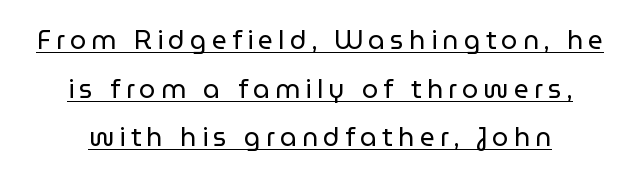
{"italic": "no", "bold": "no", "underline": "yes", "align": "center", "line_spacing_ratio": 1.87, "letter_spacing": "wide", "letter_spacing_em": 0.2, "glyph_px": 26}
